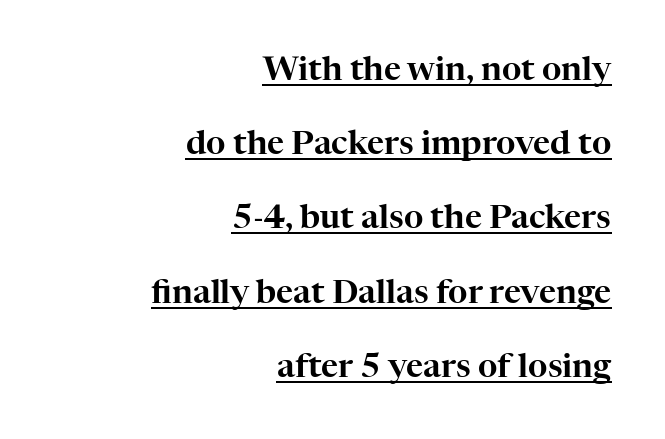
The image shows 33 px serif type, upright; set right-aligned, loose line spacing (2.25x), normal letter spacing, underlined; high stroke contrast and a medium x-height.
